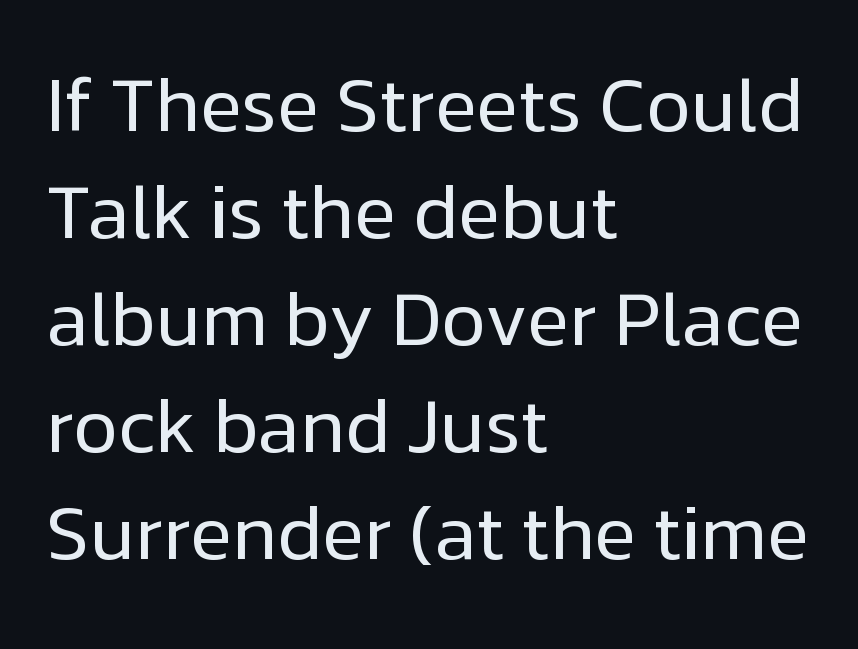
You could not count columns in this text — the font is proportionally spaced. Weight: in the light-to-regular range. This sample is left-justified, so line endings fall wherever the words run out. The words here are not underlined. When letters stand straight like this, we call the style roman or upright. Tracking value appears to be zero — textbook default spacing.
